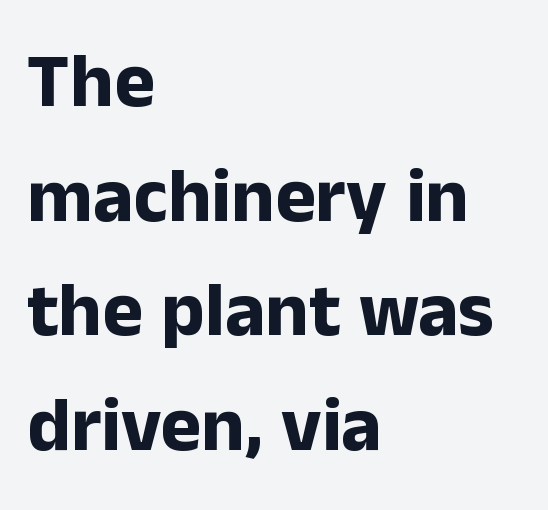
You can tell from the bare stems that sans-serif type was used. Only glyphs here, with clear space below each row. The face used here is proportionally spaced, like ordinary book or web type. The vertical gap from one line to the next is medium. No italicization has been applied; the sample stays upright.
